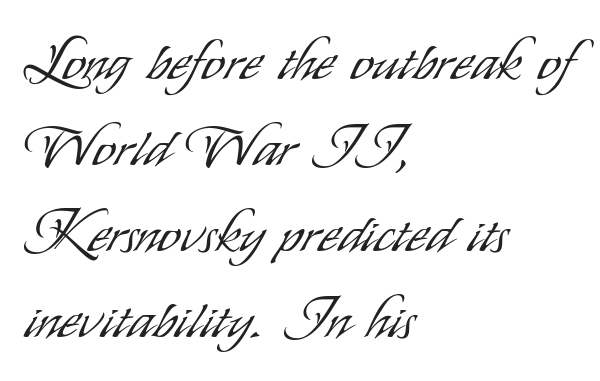
{"serif": "no", "bold": "no", "weight": "light", "width": "condensed", "stroke_contrast": "low", "x_height": "small", "monospaced": "no", "underline": "no", "align": "left", "line_spacing": "normal", "line_spacing_ratio": 1.51, "letter_spacing": "normal", "letter_spacing_em": 0.0, "glyph_px": 57}
